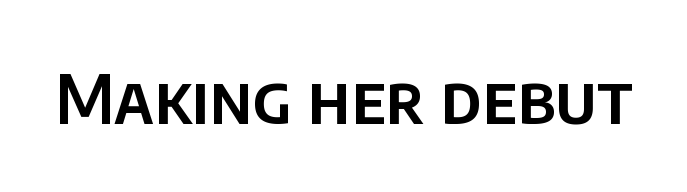
Q: Is the text italic (slanted)? A: No, it is upright.
Q: Is the typeface a serif or a sans-serif typeface? A: Sans-serif.
Q: Is the text underlined? A: No.
Q: Is the spacing between letters normal or unusually wide? A: Normal.
Q: Width (condensed, normal, or wide)? A: Normal.
Q: Stroke contrast? A: Low.
Q: x-height? A: Large.
Q: Monospaced? A: No.
